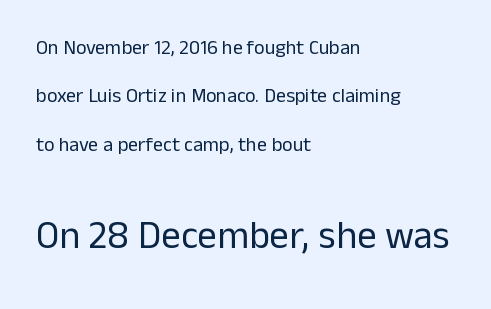
{"serif": "no", "italic": "no", "bold": "no", "weight": "regular", "width": "normal", "stroke_contrast": "low", "x_height": "medium", "monospaced": "no", "underline": "no", "align": "left", "line_spacing": "loose", "line_spacing_ratio": 2.42, "letter_spacing": "normal", "letter_spacing_em": 0.0, "larger_block": "second", "size_ratio": 1.95, "glyph_px": 39}
